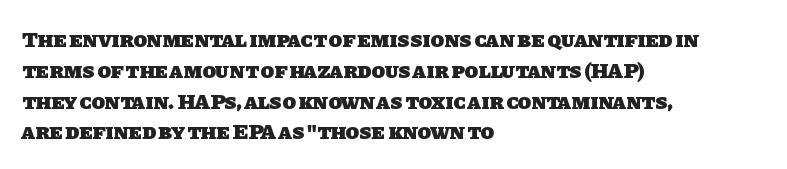
Q: Is the text bold? A: Yes.
Q: Is the text underlined? A: No.
Q: How is the paragraph aligned? A: Left-aligned.
Q: Is the spacing between letters normal or unusually wide? A: Normal.
Q: Is the spacing between lines tight, normal or loose? A: Normal.
